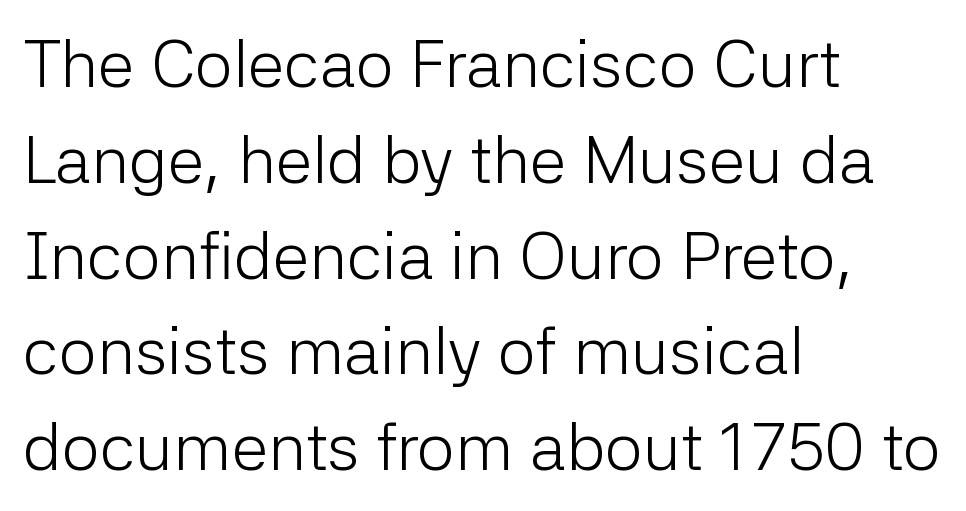
The image shows 67 px light sans-serif type, upright; set left-aligned, normal line spacing (1.43x), normal letter spacing, not underlined; low stroke contrast and a medium x-height.
